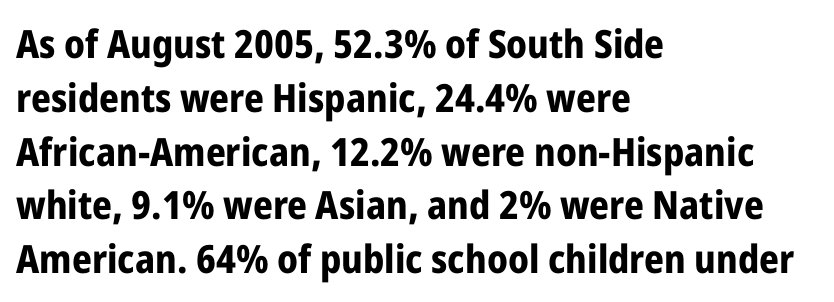
The image shows 39 px bold, condensed sans-serif type, upright; set left-aligned, normal line spacing (1.38x), normal letter spacing, not underlined; low stroke contrast and a medium x-height.
